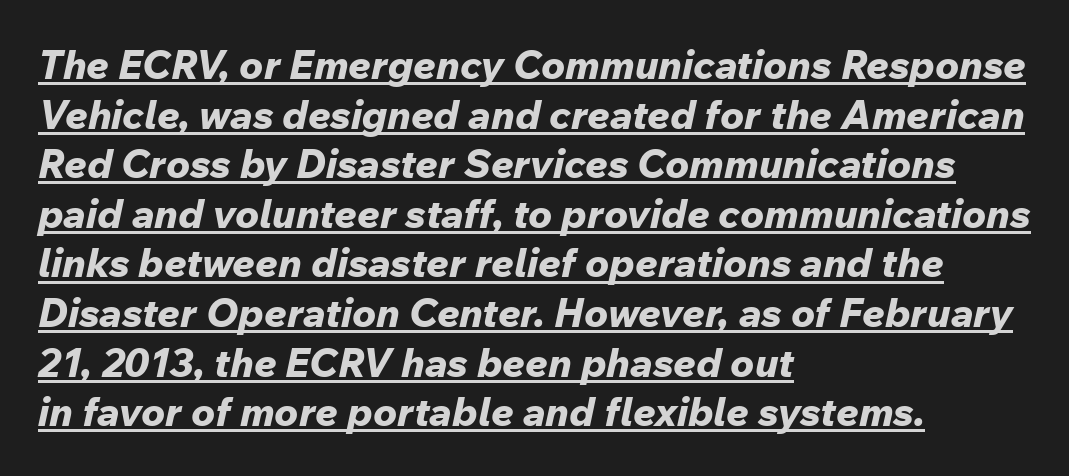
Look at the stroke-to-counter ratio: heavy, a bold. A typesetter would call this zero additional tracking. These characters rest on top of a visible drawn line. Is this a fixed-width face? No — the glyphs have proportional, varying widths. Does the lettering tilt? It does — this is italic.
